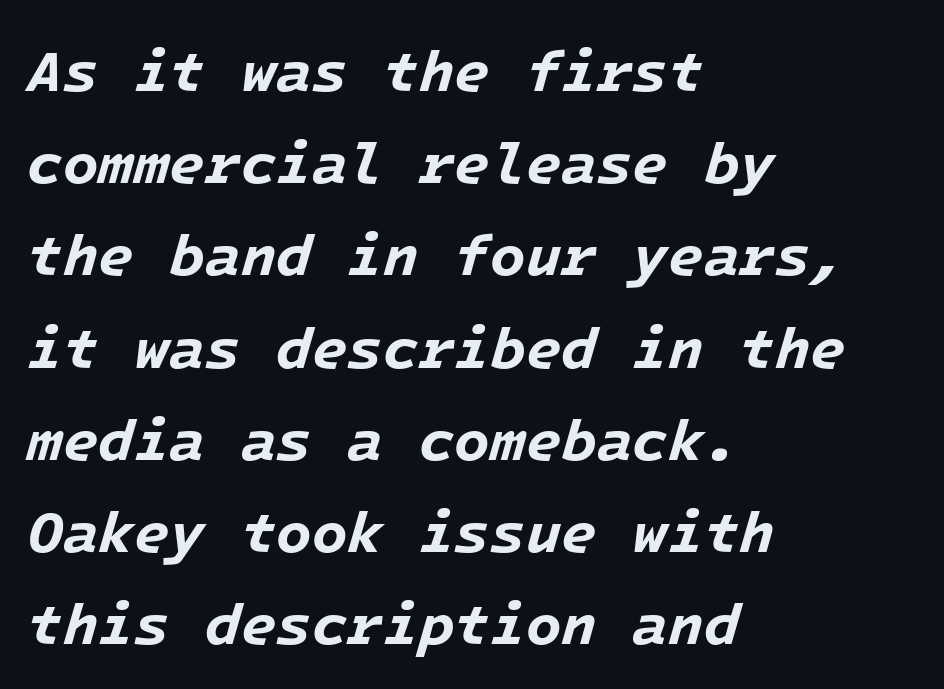
Underline: absent. Looks like terminal output: every glyph gets an equal slot. The letters sit at their default tracking, neither squeezed nor spread. One glance says typical: line gaps are just what's usual.
